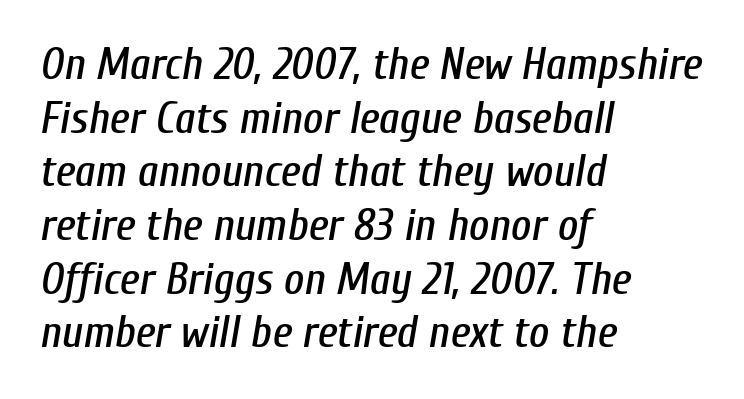
The image shows 44 px condensed type, italic (leaning right); set left-aligned, line spacing 1.22x, normal letter spacing, not underlined; low stroke contrast and a medium x-height.
